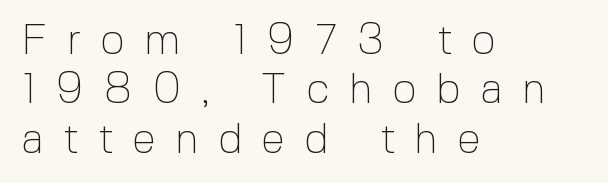
Ink coverage per letter is moderate at most. Left-aligned paragraph, ragged on the right. The zone under the glyphs is completely vacant. Are there feet on the stems? There aren't — it's a sans.
